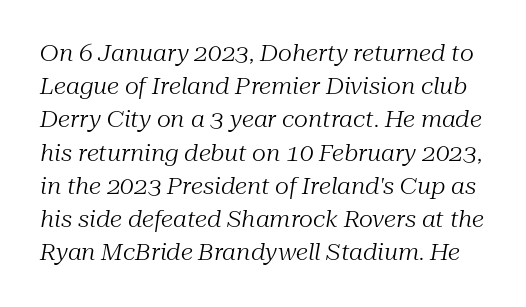
Unmarked baselines from the first word to the last. Weight: in the light-to-regular range. Does the leading feel generous? No, just average. The letters are slanted; this is an italic face. Inter-character spacing is left at the font's built-in metrics.
